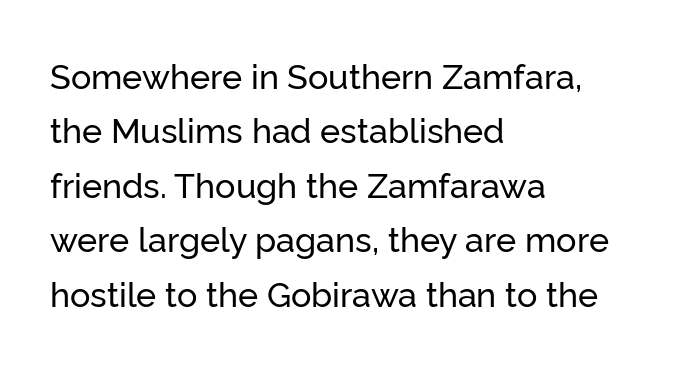
Q: Is the text italic (slanted)? A: No, it is upright.
Q: Is the typeface a serif or a sans-serif typeface? A: Sans-serif.
Q: Is the text underlined? A: No.
Q: How is the paragraph aligned? A: Left-aligned.
Q: Is the spacing between letters normal or unusually wide? A: Normal.
Q: Is the spacing between lines tight, normal or loose? A: Normal.
Q: Width (condensed, normal, or wide)? A: Normal.
Q: Stroke contrast? A: Low.
Q: x-height? A: Medium.
Q: Monospaced? A: No.
